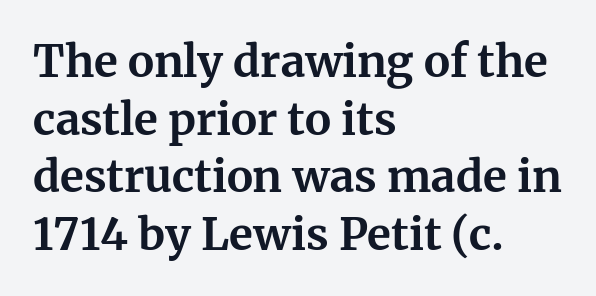
Q: Is the text bold? A: Yes.
Q: Is the text italic (slanted)? A: No, it is upright.
Q: Is the typeface a serif or a sans-serif typeface? A: Serif.
Q: Is the text underlined? A: No.
Q: How is the paragraph aligned? A: Left-aligned.
Q: Is the spacing between letters normal or unusually wide? A: Normal.
Q: Is the spacing between lines tight, normal or loose? A: Normal.
Q: Width (condensed, normal, or wide)? A: Normal.
Q: Stroke contrast? A: Medium.
Q: x-height? A: Medium.
Q: Monospaced? A: No.
